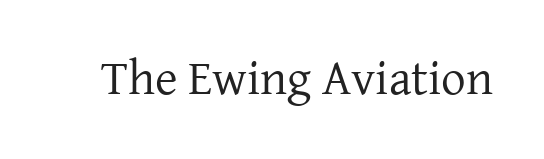
{"serif": "yes", "italic": "no", "bold": "no", "weight": "regular", "width": "normal", "stroke_contrast": "low", "x_height": "medium", "monospaced": "no", "underline": "no", "letter_spacing": "normal", "letter_spacing_em": 0.0, "glyph_px": 49}
